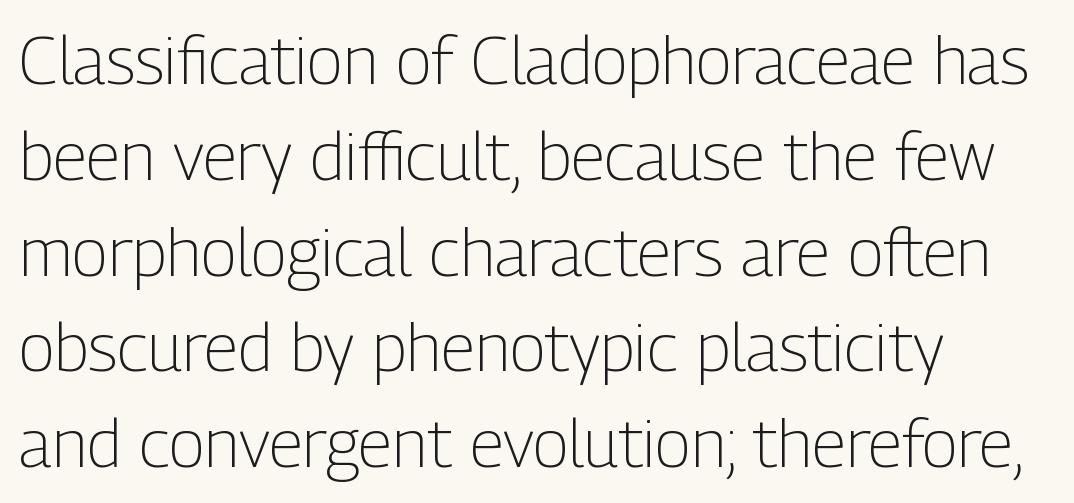
Rendered with straight, roman letterforms. Only glyphs here, with clear space below each row. Each letter keeps its own natural width here, so spacing adapts to shape. This is sans-serif lettering, the kind often seen on screens and signage. Regular leading.
